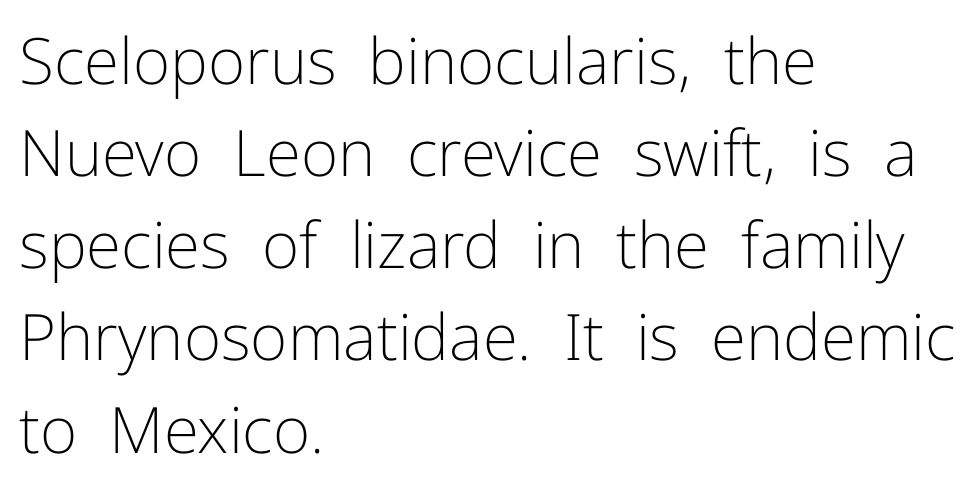
Type without underlining. The glyphs in this specimen are sans serif. The leading is moderate, giving the passage an even texture. The passage is arranged the way most books set body copy — flush left. The gaps between neighbouring characters are ordinary and unremarkable.
